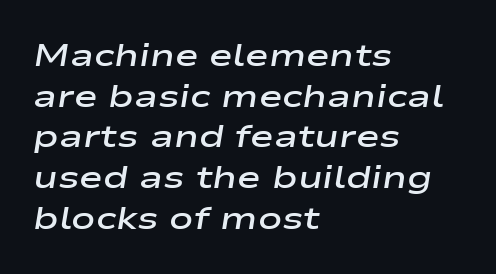
Q: Is the text bold? A: Semi-bold.
Q: Is the text italic (slanted)? A: Yes, it leans right by about 9 degrees.
Q: Is the text underlined? A: No.
Q: How is the paragraph aligned? A: Left-aligned.
Q: Is the spacing between letters normal or unusually wide? A: Normal.
Q: Is the spacing between lines tight, normal or loose? A: Normal.
Q: Width (condensed, normal, or wide)? A: Wide.
Q: Stroke contrast? A: Low.
Q: x-height? A: Medium.
Q: Monospaced? A: No.
